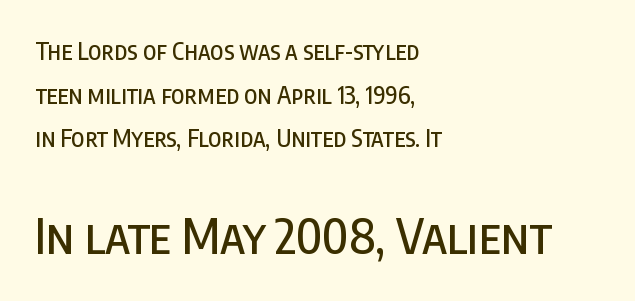
Q: Is the text italic (slanted)? A: No, it is upright.
Q: Is the typeface a serif or a sans-serif typeface? A: Sans-serif.
Q: Is the text underlined? A: No.
Q: How is the paragraph aligned? A: Left-aligned.
Q: Is the spacing between letters normal or unusually wide? A: Normal.
Q: Which block of text is set in a larger size, the first (top) or the second (bottom)? A: The second (bottom) one.
Q: Width (condensed, normal, or wide)? A: Condensed.
Q: Stroke contrast? A: Low.
Q: x-height? A: Large.
Q: Monospaced? A: No.
